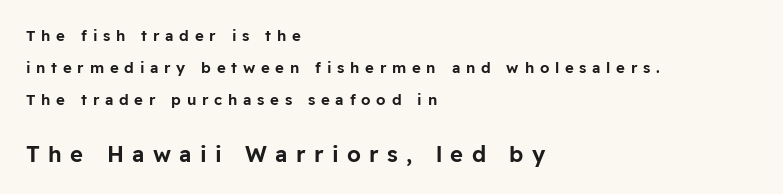
Q: Is the text italic (slanted)? A: No, it is upright.
Q: Is the text underlined? A: No.
Q: How is the paragraph aligned? A: Left-aligned.
Q: Is the spacing between letters normal or unusually wide? A: Unusually wide.
Q: Is the spacing between lines tight, normal or loose? A: Loose.
Q: Which block of text is set in a larger size, the first (top) or the second (bottom)? A: The second (bottom) one.
